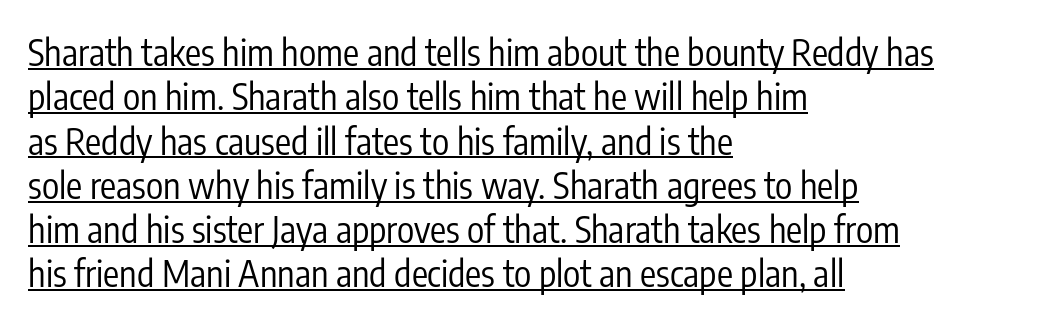
The image shows 36 px regular-weight, condensed sans-serif type, upright; set left-aligned, line spacing 1.23x, normal letter spacing, underlined; low stroke contrast and a medium x-height.
